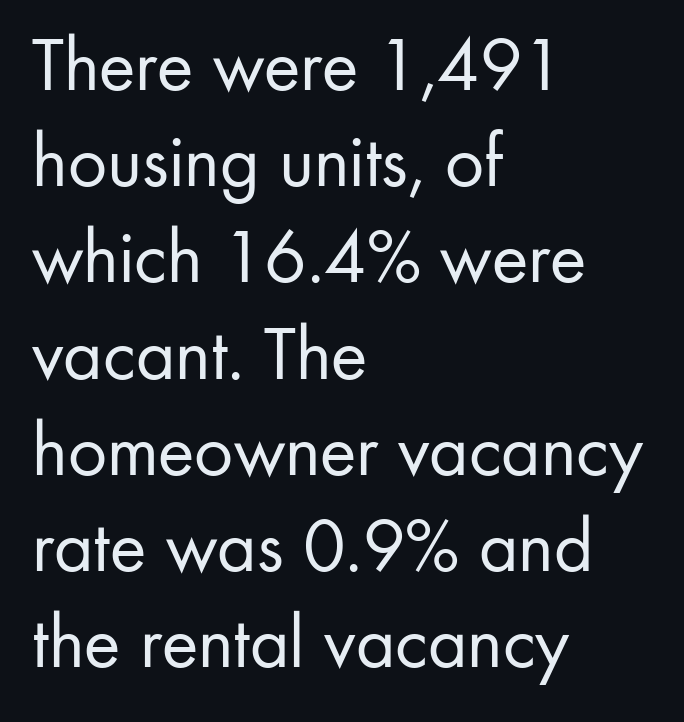
{"serif": "no", "italic": "no", "bold": "no", "weight": "regular", "width": "normal", "stroke_contrast": "low", "x_height": "small", "monospaced": "no", "underline": "no", "align": "left", "line_spacing": "normal", "line_spacing_ratio": 1.25, "letter_spacing": "normal", "letter_spacing_em": 0.0, "glyph_px": 77}
